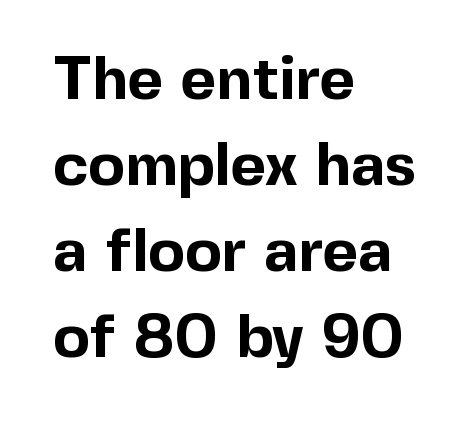
The image shows 61 px bold sans-serif type, upright; set left-aligned, normal line spacing (1.41x), normal letter spacing, not underlined; a medium x-height.
